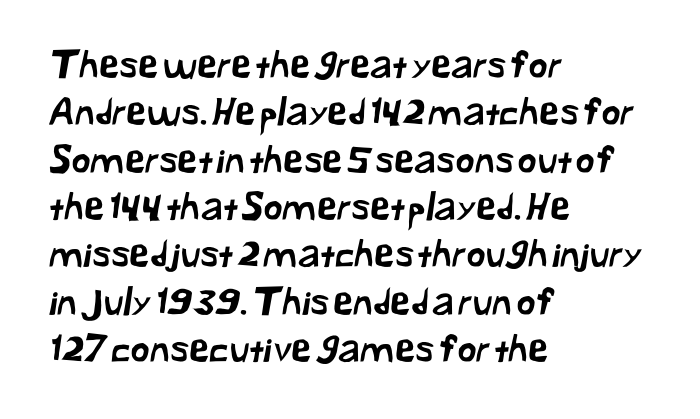
The image shows 37 px sans-serif type; set left-aligned, normal line spacing (1.28x), normal letter spacing, not underlined; low stroke contrast and a medium x-height.
